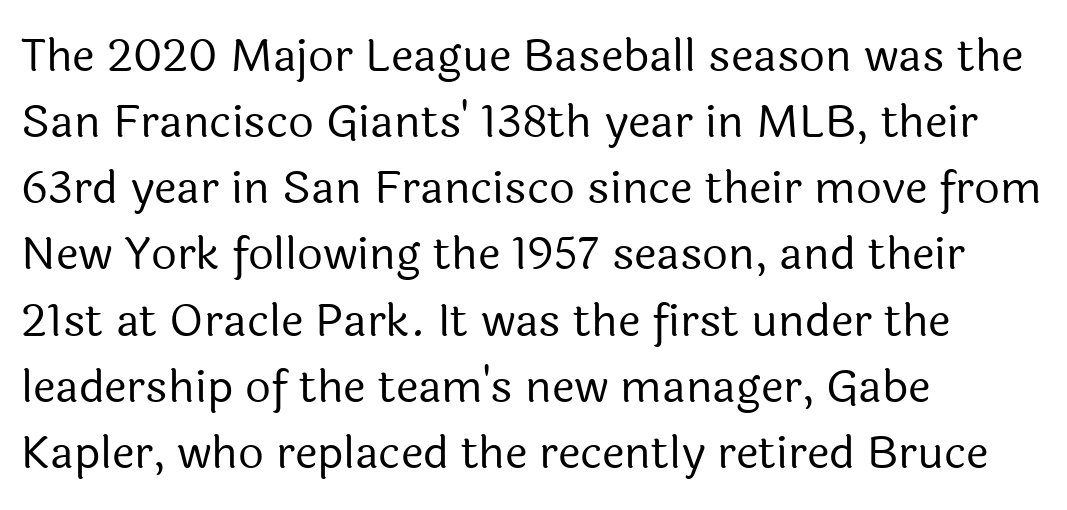
Q: Is the text bold? A: No.
Q: Is the text italic (slanted)? A: No, it is upright.
Q: Is the typeface a serif or a sans-serif typeface? A: Sans-serif.
Q: Is the text underlined? A: No.
Q: How is the paragraph aligned? A: Left-aligned.
Q: Is the spacing between letters normal or unusually wide? A: Normal.
Q: Is the spacing between lines tight, normal or loose? A: Normal.
Q: Width (condensed, normal, or wide)? A: Normal.
Q: x-height? A: Medium.
Q: Monospaced? A: No.
